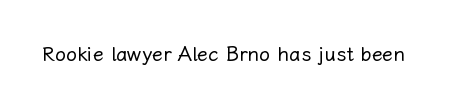
Posture: upright roman. Short note: letters normally spaced. The weight would be labelled regular, book, light, or lighter still. Lines of text with bare space underneath.
